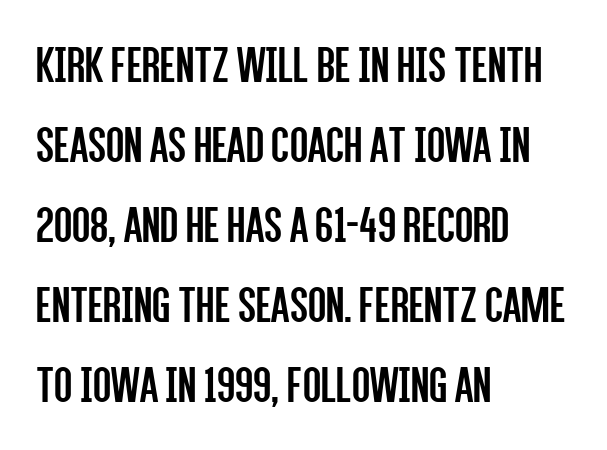
You could not count columns in this text — the font is proportionally spaced. No extra tracking has been applied to these lines. Stems and bowls with no extra thickness — not bold. Baseline-to-baseline distance is the conventional proportion of letter height. This sample uses a sans-serif face.
